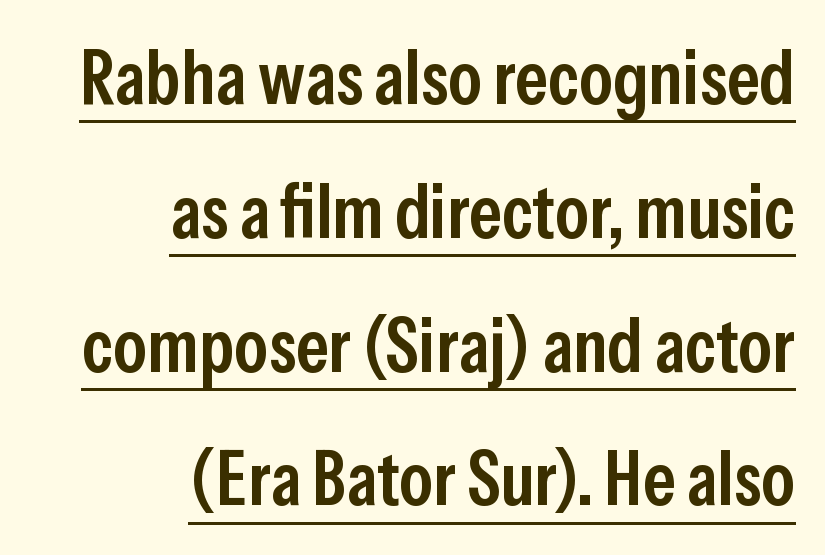
{"serif": "no", "italic": "no", "bold": "semi", "weight": "semibold", "width": "condensed", "stroke_contrast": "low", "x_height": "medium", "monospaced": "no", "underline": "yes", "align": "right", "line_spacing_ratio": 1.76, "letter_spacing": "normal", "letter_spacing_em": 0.0, "glyph_px": 76}
